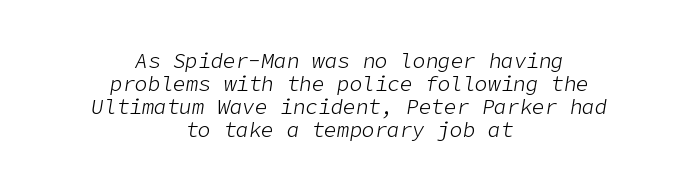
{"italic": "yes", "lean": "right", "slant_degrees": 9, "bold": "no", "underline": "no", "align": "center", "line_spacing": "tight", "line_spacing_ratio": 1.1, "letter_spacing": "normal", "letter_spacing_em": 0.0, "glyph_px": 21}
